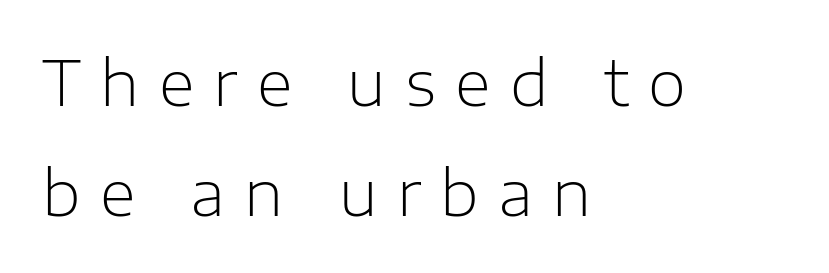
The image shows 62 px light sans-serif type, upright; set left-aligned, line spacing 1.78x, unusually wide letter spacing (+0.31 em), not underlined; low stroke contrast and a medium x-height.
